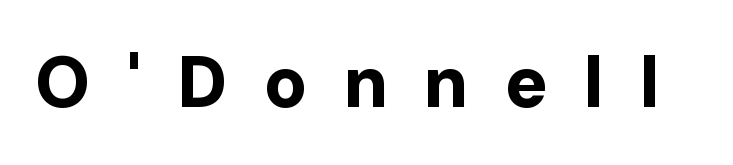
{"serif": "no", "italic": "no", "bold": "yes", "weight": "bold", "width": "normal", "stroke_contrast": "low", "x_height": "medium", "monospaced": "no", "underline": "no", "letter_spacing": "wide", "letter_spacing_em": 0.49, "glyph_px": 72}
